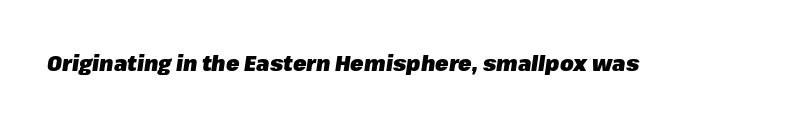
The passage shown is emphatically bold. Descenders are the only things crossing below the line. Between one letter and the next there's only the usual sliver of space. When letters slant like this, we call the style italic.
